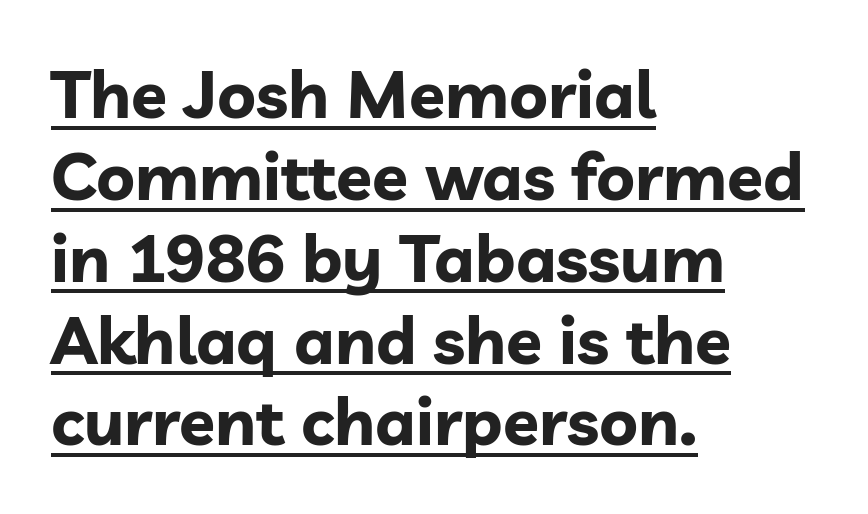
Q: Is the text bold? A: Yes.
Q: Is the text italic (slanted)? A: No, it is upright.
Q: Is the typeface a serif or a sans-serif typeface? A: Sans-serif.
Q: Is the text underlined? A: Yes.
Q: How is the paragraph aligned? A: Left-aligned.
Q: Is the spacing between letters normal or unusually wide? A: Normal.
Q: Width (condensed, normal, or wide)? A: Normal.
Q: Stroke contrast? A: Low.
Q: x-height? A: Medium.
Q: Monospaced? A: No.
